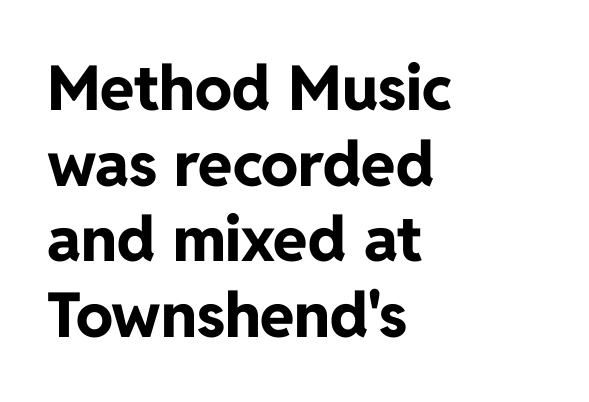
What stands out about the letter spacing? Nothing — it is the standard amount. Caption: multi-line text, flush left, ragged right. Vertical strokes here are truly vertical. Regarding serifs, this sample does without them.
